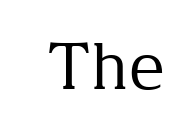
The image shows 64 px regular-weight serif type, upright; set normal letter spacing, not underlined; medium stroke contrast and a medium x-height.
